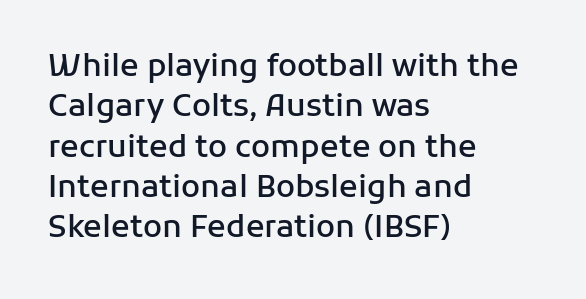
Regarding leading, the lines here are spaced in the standard way. The zone under the glyphs is completely vacant. This sample uses plain, unmodified letter spacing. The passage shown is typeset with a sans-serif family. Notice how the passage keeps a crisp vertical edge on the left only.
